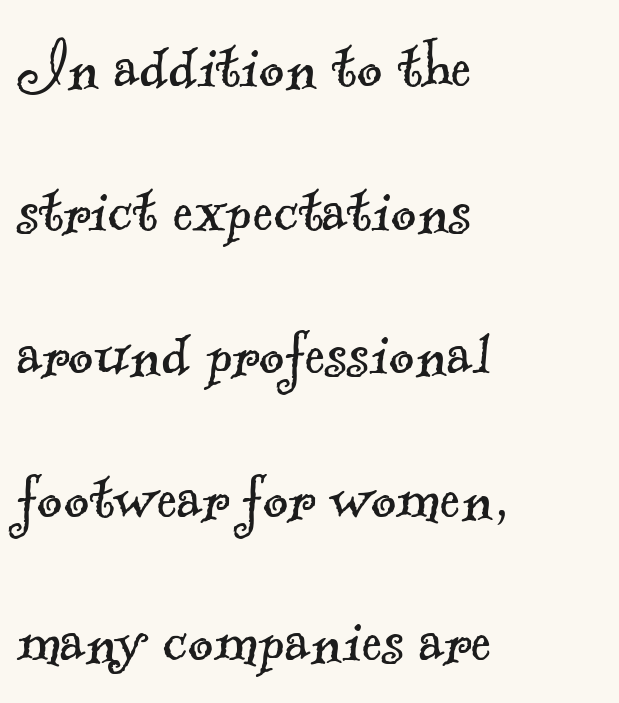
{"serif": "yes", "bold": "no", "weight": "light", "width": "normal", "x_height": "small", "monospaced": "no", "underline": "no", "align": "left", "line_spacing_ratio": 1.84, "letter_spacing": "normal", "letter_spacing_em": 0.0, "glyph_px": 78}
